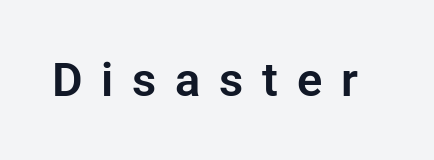
Q: Is the text italic (slanted)? A: No, it is upright.
Q: Is the typeface a serif or a sans-serif typeface? A: Sans-serif.
Q: Is the text underlined? A: No.
Q: Is the spacing between letters normal or unusually wide? A: Unusually wide.
Q: Width (condensed, normal, or wide)? A: Normal.
Q: Stroke contrast? A: Low.
Q: x-height? A: Medium.
Q: Monospaced? A: No.
